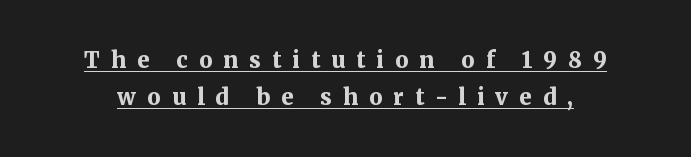
Bold? Absolutely — the strokes are thick and heavy. Glyph-to-glyph distance is far greater than everyday printed text. A typographer would call this underscored text. This is the regular roman posture of the typeface. Vertical spacing — default.
